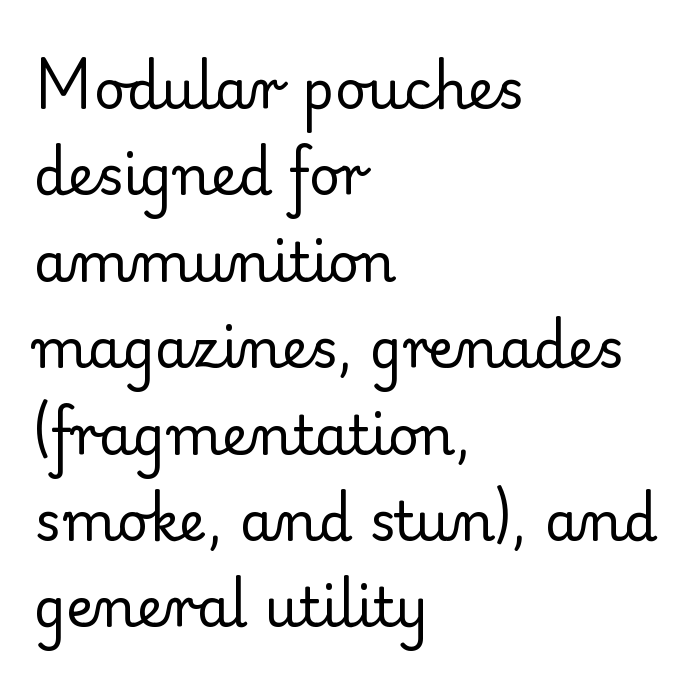
Q: Is the text bold? A: No.
Q: Is the text italic (slanted)? A: No, it is upright.
Q: Is the typeface a serif or a sans-serif typeface? A: Serif.
Q: Is the text underlined? A: No.
Q: How is the paragraph aligned? A: Left-aligned.
Q: Is the spacing between letters normal or unusually wide? A: Normal.
Q: Is the spacing between lines tight, normal or loose? A: Normal.
Q: Width (condensed, normal, or wide)? A: Normal.
Q: Stroke contrast? A: Low.
Q: x-height? A: Small.
Q: Monospaced? A: No.
